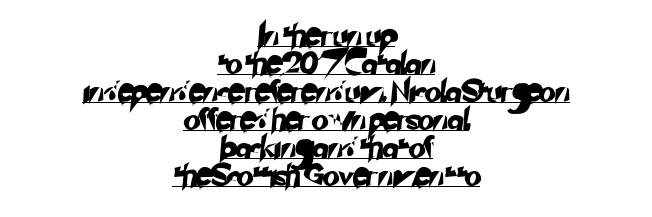
You could call the tracking neutral — neither tight nor loose. Regarding leading, the lines here are spaced in the standard way. A centered setting, common on invitations and titles, is used for this passage. The sample's only ornament is a line tracing under the words.
